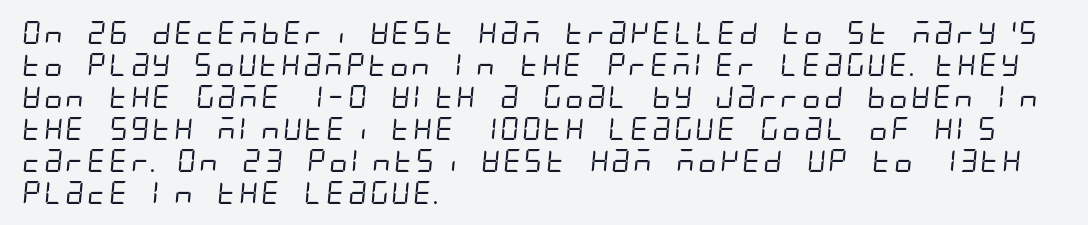
Q: Is the text bold? A: No.
Q: Is the text underlined? A: No.
Q: How is the paragraph aligned? A: Left-aligned.
Q: Is the spacing between letters normal or unusually wide? A: Normal.
Q: Is the spacing between lines tight, normal or loose? A: Normal.
